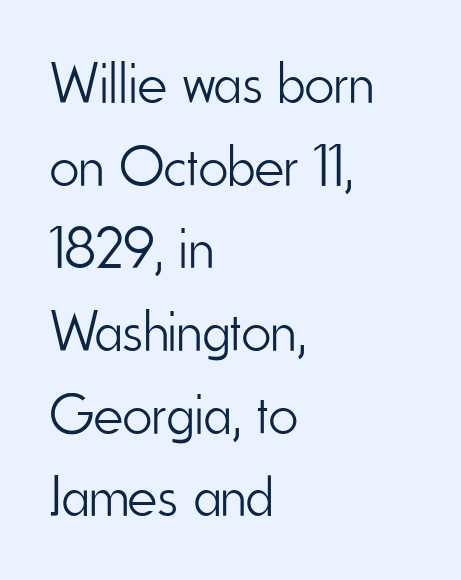
The line texture is even and compact thanks to regular tracking. Is this a fixed-width face? No — the glyphs have proportional, varying widths. Type without underlining. How would I describe the line gaps? Plain and ordinary. I'd call this a sans setting — the letters go barefoot.
